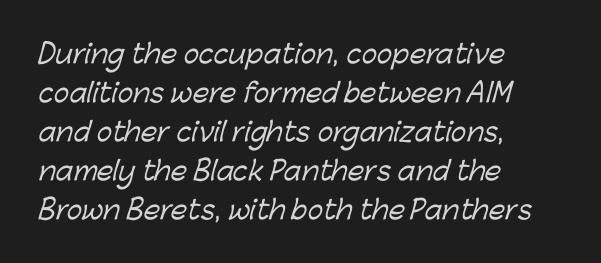
The image shows 26 px text type; set left-aligned, normal line spacing (1.5x), normal letter spacing, not underlined.
